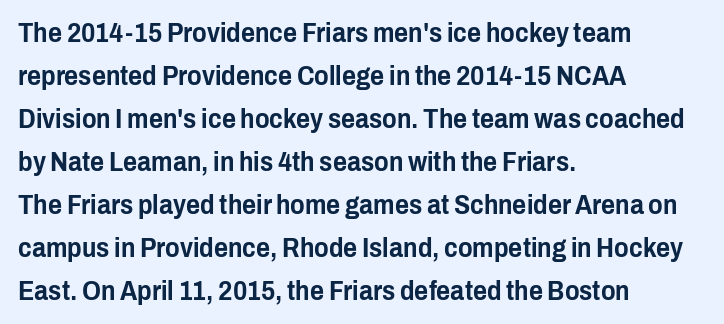
Notice how descenders clear the ascenders below comfortably — that's standard leading. Rendered with straight, roman letterforms. These lines keep a tight, regular rhythm from letter to letter. Only glyphs here, with clear space below each row. Line beginnings align vertically; line endings do not.
